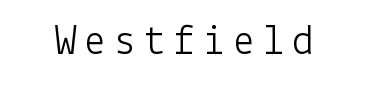
Q: Is the text bold? A: No.
Q: Is the text italic (slanted)? A: No, it is upright.
Q: Is the typeface a serif or a sans-serif typeface? A: Sans-serif.
Q: Is the text underlined? A: No.
Q: Width (condensed, normal, or wide)? A: Normal.
Q: Stroke contrast? A: Low.
Q: x-height? A: Medium.
